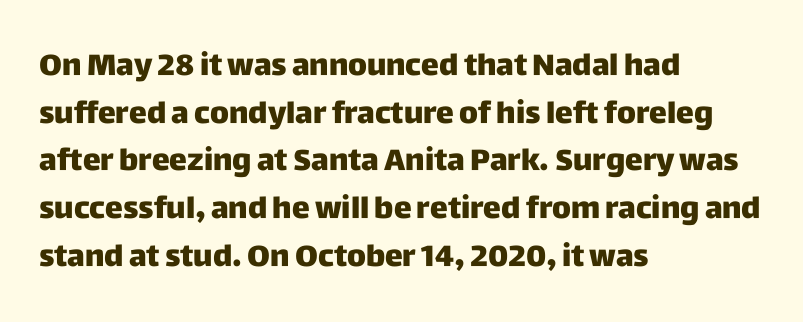
Spacing verdict: proportional, widths tailored to each character. Descenders are the only things crossing below the line. What weight is shown? A full bold with thick strokes. Does the type have serifs? No, each stem ends abruptly. There is no visible air inserted between adjacent glyphs. Quick note: interline space is typical.
